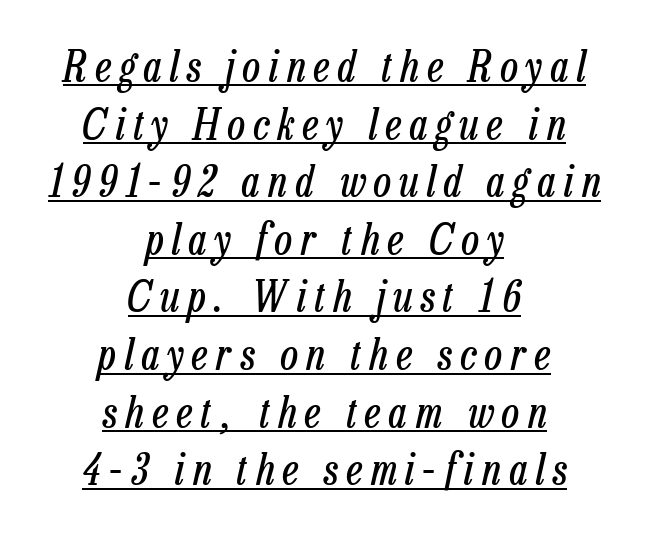
Q: Is the text bold? A: No.
Q: Is the text italic (slanted)? A: Yes, it leans right by about 13 degrees.
Q: Is the text underlined? A: Yes.
Q: How is the paragraph aligned? A: Centered.
Q: Is the spacing between letters normal or unusually wide? A: Unusually wide.
Q: Is the spacing between lines tight, normal or loose? A: Normal.
Q: Width (condensed, normal, or wide)? A: Condensed.
Q: Stroke contrast? A: Low.
Q: x-height? A: Medium.
Q: Monospaced? A: No.
